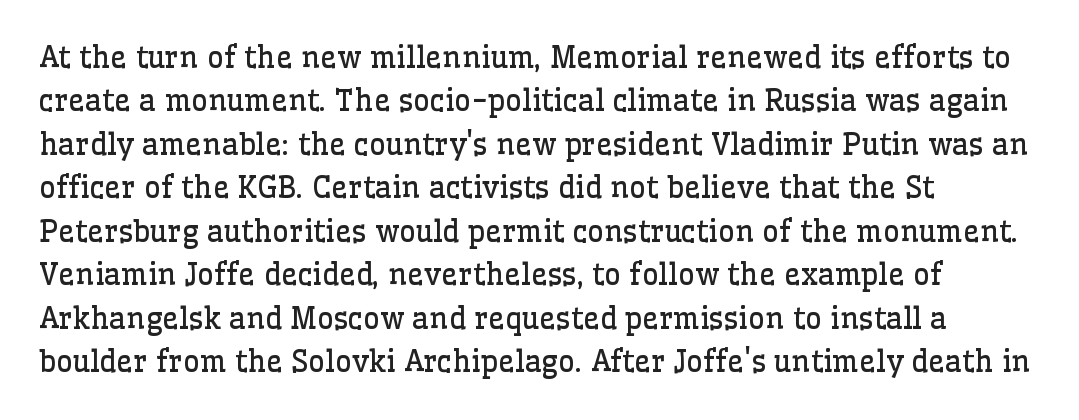
The image shows 29 px regular-weight serif type, upright; set left-aligned, normal line spacing (1.5x), normal letter spacing, not underlined; low stroke contrast and a medium x-height.
